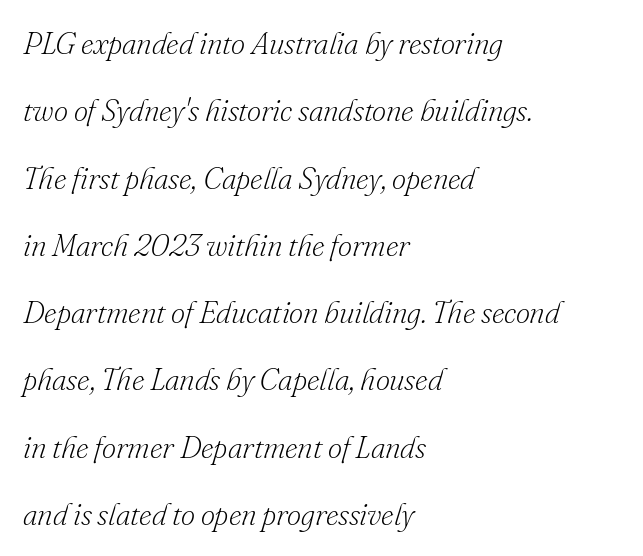
The paragraph has a hard left edge and a soft right edge. This sample has the flowing, uneven cadence of proportional lettering. Stroke mass is kept to a normal reading level or below. A typesetter would call this zero additional tracking. Each new line begins a long way beneath the previous one. Rendered with sloped, italic letterforms.
